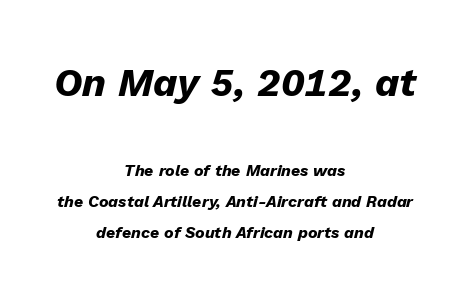
Q: Is the text bold? A: Yes.
Q: Is the text italic (slanted)? A: Yes, it leans right by about 13 degrees.
Q: Is the text underlined? A: No.
Q: How is the paragraph aligned? A: Centered.
Q: Is the spacing between letters normal or unusually wide? A: Normal.
Q: Is the spacing between lines tight, normal or loose? A: Loose.
Q: Which block of text is set in a larger size, the first (top) or the second (bottom)? A: The first (top) one.
Q: Width (condensed, normal, or wide)? A: Normal.
Q: Stroke contrast? A: Low.
Q: x-height? A: Medium.
Q: Monospaced? A: No.
